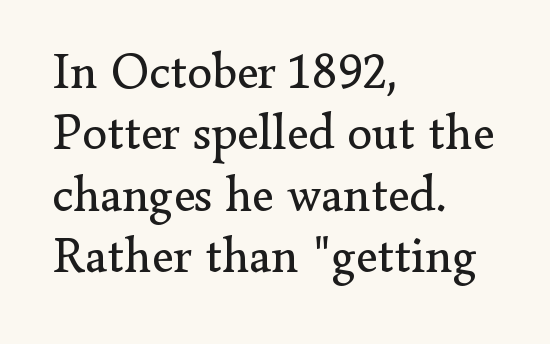
These lines are set flush left with a ragged right edge. Proportional: the letters do not fall into vertical columns. Posture: straight, roman, zero tilt. A light-to-regular cut is what we see here. The area under the type is left untouched.
